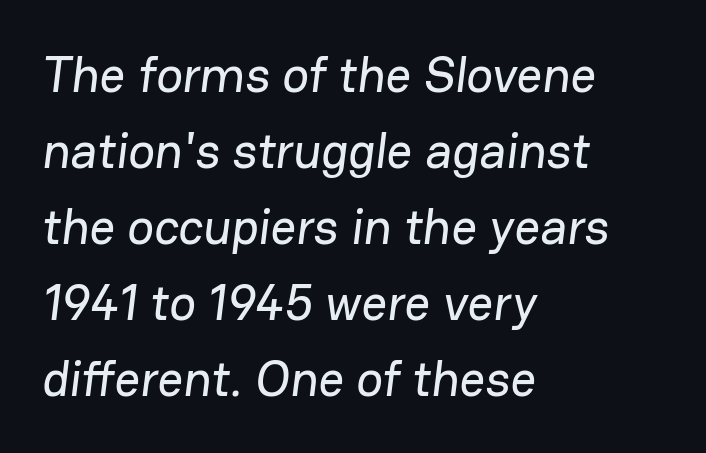
Looks like regular typesetting: each glyph gets only the width it needs. Typographically, this falls in the sans-serif category. A normal amount of white space separates one row of letters from the next. Has an underline been added? It has not.
